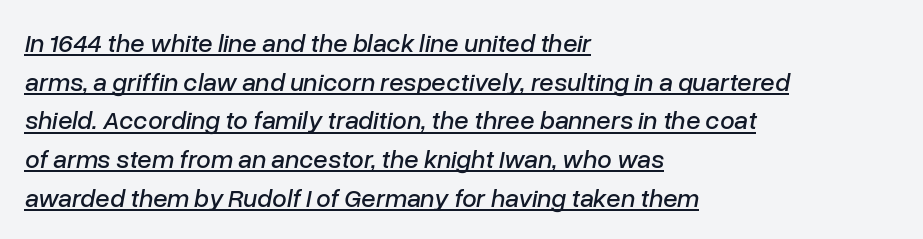
Q: Is the text italic (slanted)? A: Yes, it leans right by about 10 degrees.
Q: Is the text underlined? A: Yes.
Q: How is the paragraph aligned? A: Left-aligned.
Q: Is the spacing between letters normal or unusually wide? A: Normal.
Q: Is the spacing between lines tight, normal or loose? A: Normal.
